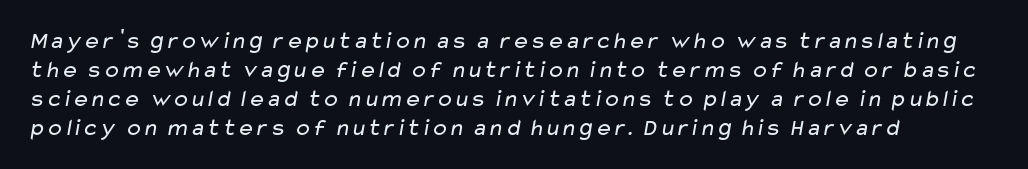
Q: Is the text bold? A: No.
Q: Is the text underlined? A: No.
Q: How is the paragraph aligned? A: Left-aligned.
Q: Is the spacing between letters normal or unusually wide? A: Normal.
